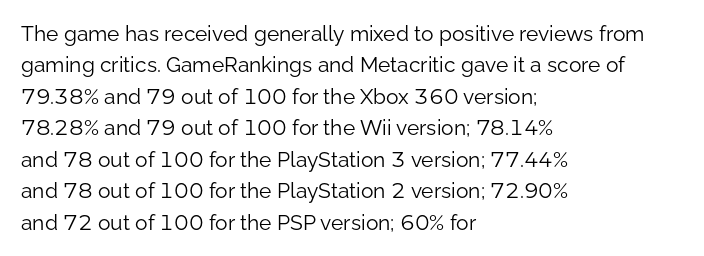
The image shows 21 px text type, upright; set left-aligned, normal line spacing (1.5x), normal letter spacing, not underlined.
